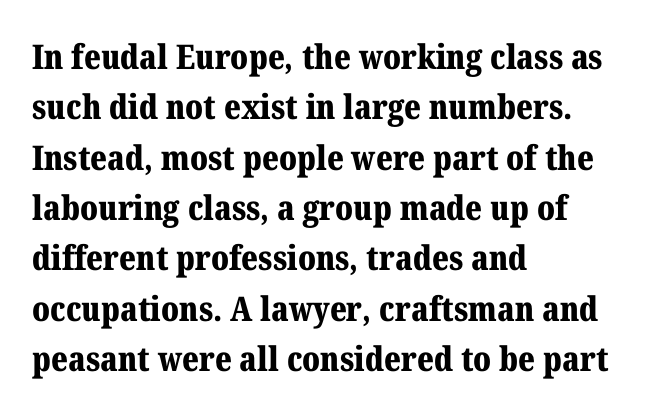
{"serif": "yes", "italic": "no", "bold": "yes", "weight": "bold", "width": "normal", "stroke_contrast": "medium", "x_height": "medium", "monospaced": "no", "underline": "no", "align": "left", "line_spacing": "normal", "line_spacing_ratio": 1.48, "letter_spacing": "normal", "letter_spacing_em": 0.0, "glyph_px": 34}
